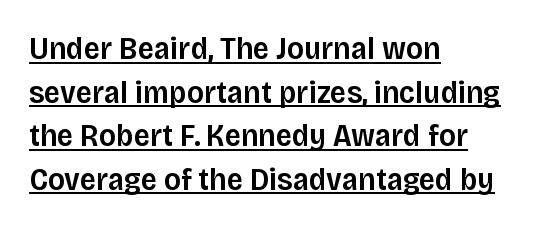
This is sans-serif lettering, the kind often seen on screens and signage. Quick note: not italic, upright. In CSS terms this would be text-align: left. Each glyph is drawn with semibold strokes, heavier than normal yet not fully bold.
